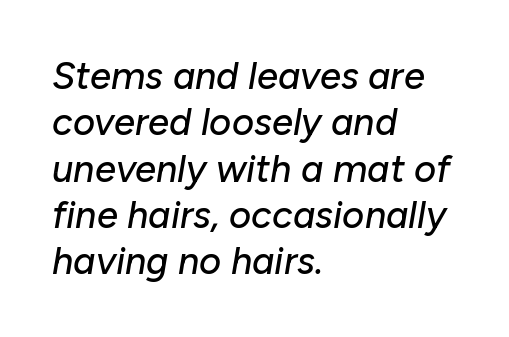
The image shows 38 px text type, italic (leaning right); set left-aligned, line spacing 1.22x, normal letter spacing, not underlined; low stroke contrast and a medium x-height.
